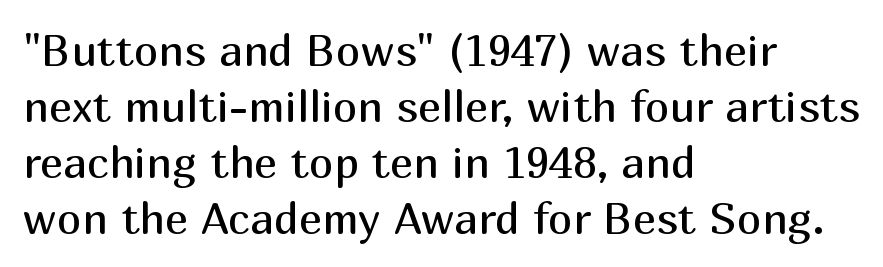
The image shows 44 px regular-weight sans-serif type, upright; set left-aligned, normal line spacing (1.27x), normal letter spacing, not underlined; medium stroke contrast and a medium x-height.
